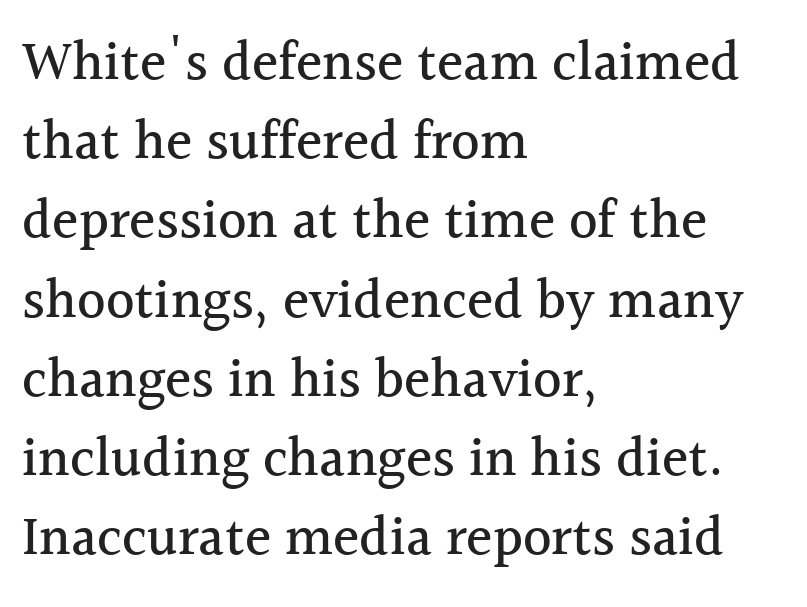
Q: Is the text italic (slanted)? A: No, it is upright.
Q: Is the typeface a serif or a sans-serif typeface? A: Serif.
Q: Is the text underlined? A: No.
Q: How is the paragraph aligned? A: Left-aligned.
Q: Is the spacing between letters normal or unusually wide? A: Normal.
Q: Is the spacing between lines tight, normal or loose? A: Normal.
Q: Width (condensed, normal, or wide)? A: Normal.
Q: x-height? A: Medium.
Q: Monospaced? A: No.
